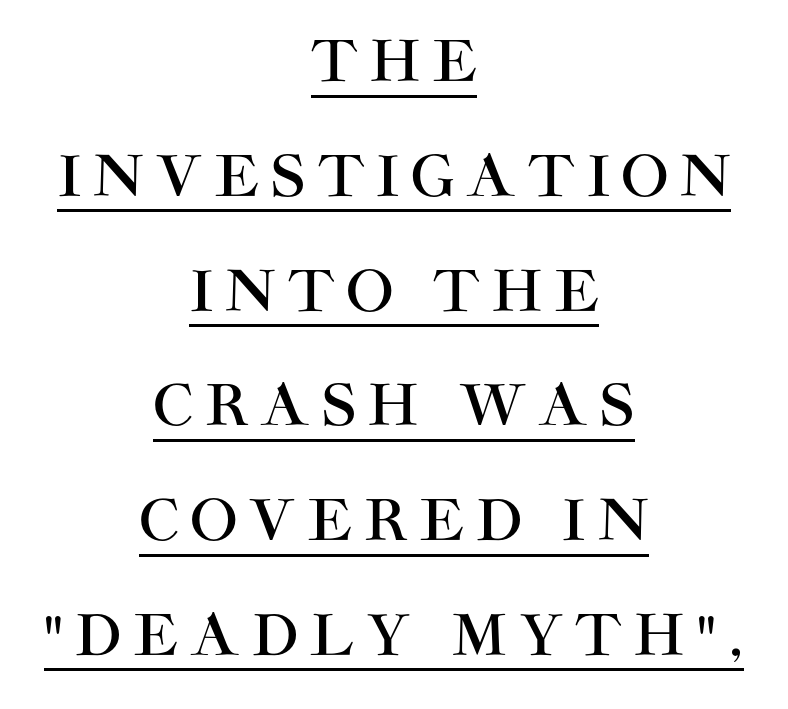
Q: Is the text italic (slanted)? A: No, it is upright.
Q: Is the typeface a serif or a sans-serif typeface? A: Sans-serif.
Q: Is the text underlined? A: Yes.
Q: How is the paragraph aligned? A: Centered.
Q: Is the spacing between letters normal or unusually wide? A: Unusually wide.
Q: Is the spacing between lines tight, normal or loose? A: Loose.
Q: Width (condensed, normal, or wide)? A: Normal.
Q: Stroke contrast? A: High.
Q: x-height? A: Large.
Q: Monospaced? A: No.
